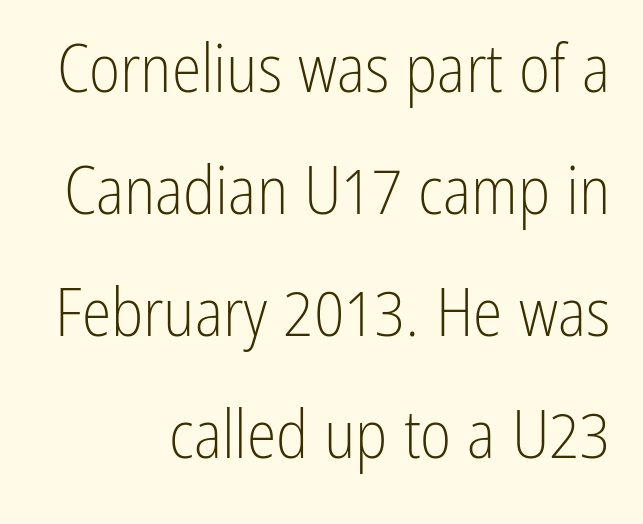
Q: Is the text bold? A: No.
Q: Is the text italic (slanted)? A: No, it is upright.
Q: Is the typeface a serif or a sans-serif typeface? A: Sans-serif.
Q: Is the text underlined? A: No.
Q: How is the paragraph aligned? A: Right-aligned.
Q: Is the spacing between letters normal or unusually wide? A: Normal.
Q: Width (condensed, normal, or wide)? A: Condensed.
Q: Stroke contrast? A: Low.
Q: x-height? A: Medium.
Q: Monospaced? A: No.
